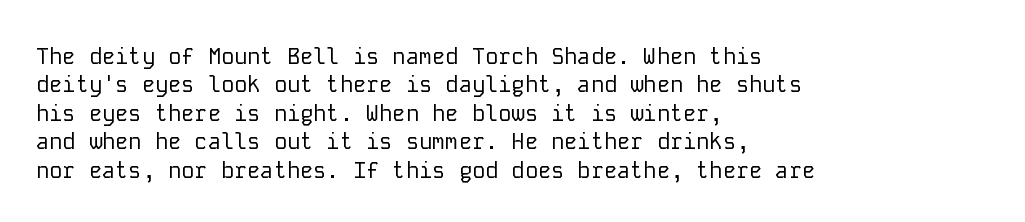
Rule under the text: the space is simply empty. Honestly, the letter spacing is just normal — you wouldn't notice it. The font's upright variant was chosen for this text. The strokes are not fattened; the text isn't bold. Layout note: lines flush left. The designer left line spacing at the default.
